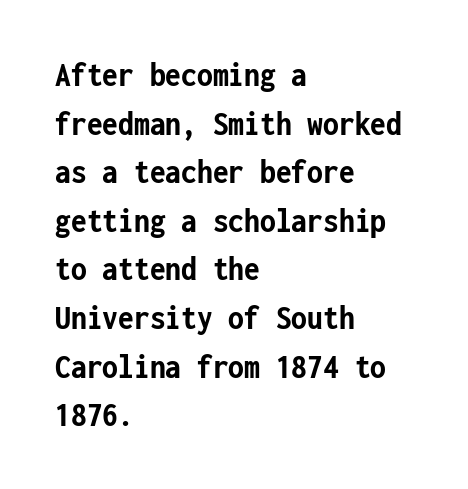
Fixed-width glyphs throughout — classic coding-font behaviour. Words float on clear page, feet unadorned. These words are printed bold, with thick strokes throughout. Typographically, this falls in the sans-serif category.
